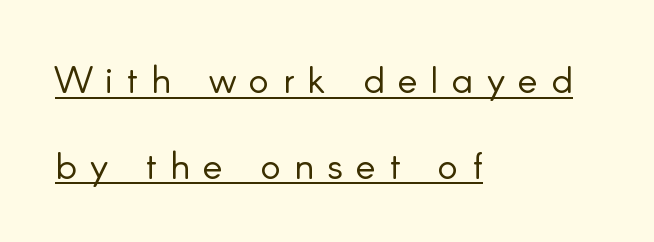
Q: Is the text bold? A: No.
Q: Is the text italic (slanted)? A: No, it is upright.
Q: Is the typeface a serif or a sans-serif typeface? A: Sans-serif.
Q: Is the text underlined? A: Yes.
Q: How is the paragraph aligned? A: Left-aligned.
Q: Is the spacing between letters normal or unusually wide? A: Unusually wide.
Q: Is the spacing between lines tight, normal or loose? A: Loose.
Q: Width (condensed, normal, or wide)? A: Normal.
Q: Stroke contrast? A: Low.
Q: x-height? A: Small.
Q: Monospaced? A: No.
